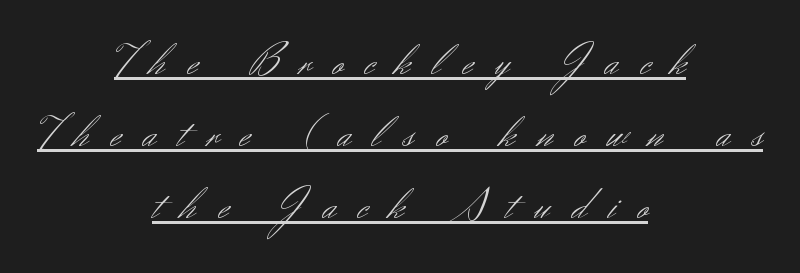
Q: Is the text bold? A: No.
Q: Is the text italic (slanted)? A: Yes.
Q: Is the typeface a serif or a sans-serif typeface? A: Sans-serif.
Q: Is the text underlined? A: Yes.
Q: How is the paragraph aligned? A: Centered.
Q: Is the spacing between letters normal or unusually wide? A: Unusually wide.
Q: Is the spacing between lines tight, normal or loose? A: Normal.
Q: Width (condensed, normal, or wide)? A: Normal.
Q: Stroke contrast? A: Medium.
Q: x-height? A: Small.
Q: Monospaced? A: No.
